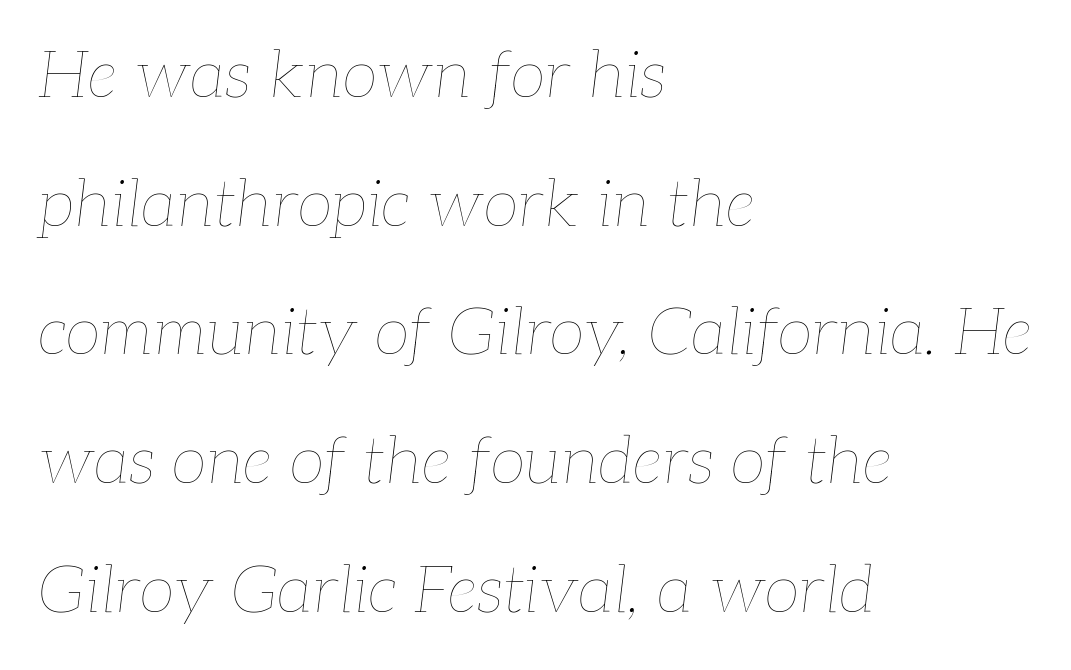
Q: Is the text bold? A: No.
Q: Is the text italic (slanted)? A: Yes, it leans right by about 7 degrees.
Q: Is the text underlined? A: No.
Q: How is the paragraph aligned? A: Left-aligned.
Q: Is the spacing between letters normal or unusually wide? A: Normal.
Q: Is the spacing between lines tight, normal or loose? A: Loose.
Q: Width (condensed, normal, or wide)? A: Normal.
Q: Stroke contrast? A: Low.
Q: x-height? A: Medium.
Q: Monospaced? A: No.
